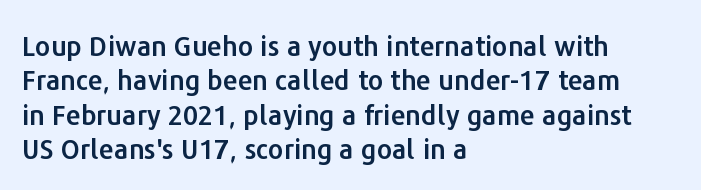
{"italic": "no", "underline": "no", "align": "left", "line_spacing": "normal", "line_spacing_ratio": 1.27, "letter_spacing": "normal", "letter_spacing_em": 0.0, "glyph_px": 27}
